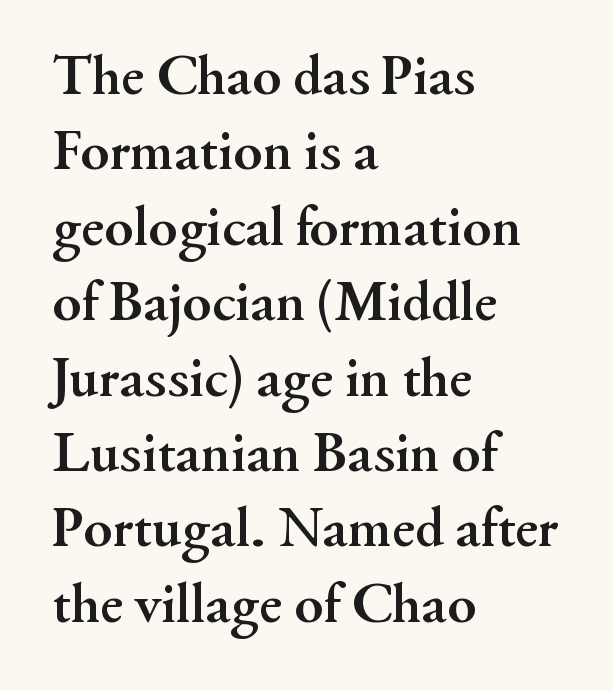
The image shows 58 px semibold serif type, upright; set left-aligned, normal line spacing (1.3x), normal letter spacing, not underlined; medium stroke contrast and a small x-height.
